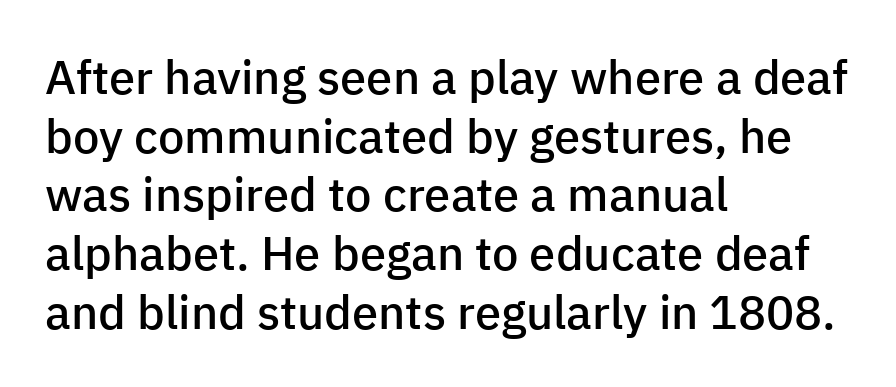
Q: Is the text bold? A: Semi-bold.
Q: Is the text italic (slanted)? A: No, it is upright.
Q: Is the typeface a serif or a sans-serif typeface? A: Sans-serif.
Q: Is the text underlined? A: No.
Q: How is the paragraph aligned? A: Left-aligned.
Q: Is the spacing between letters normal or unusually wide? A: Normal.
Q: Is the spacing between lines tight, normal or loose? A: Normal.
Q: Width (condensed, normal, or wide)? A: Normal.
Q: Stroke contrast? A: Low.
Q: x-height? A: Medium.
Q: Monospaced? A: No.
